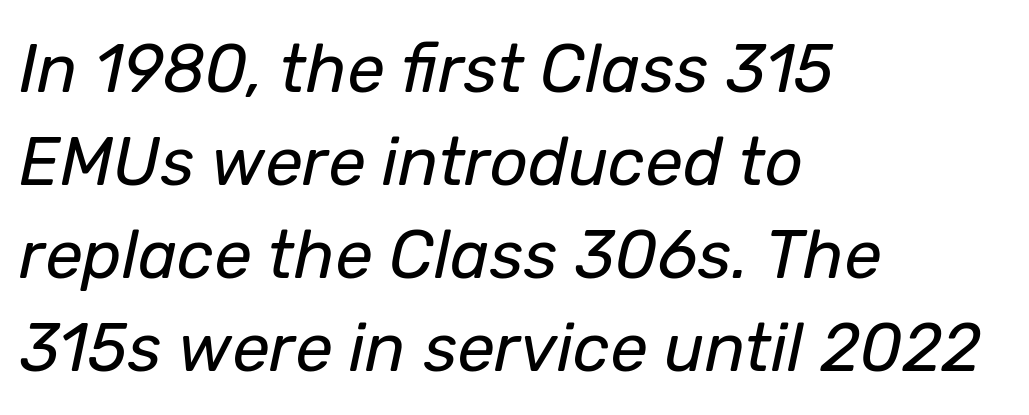
The text carries the slant typical of an italic or oblique font. Clear beneath every line of the passage. Regarding leading, the lines here are spaced in the standard way. Observe the ordinary spacing: letters are neighbours, not strangers. Short and long lines alike share a common starting point at left. A typesetter would call this proportional, since set widths differ per character.
